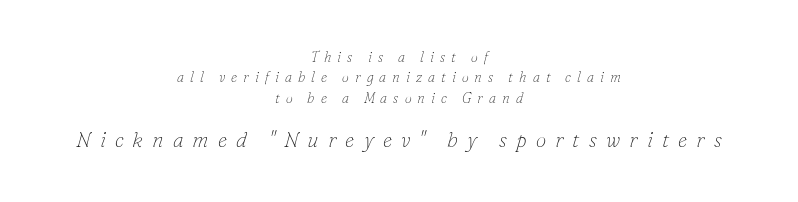
The image shows 21 px text type, italic (leaning right); set centered, normal line spacing (1.46x), unusually wide letter spacing (+0.43 em), not underlined; the second (bottom) block is 1.5x larger.
